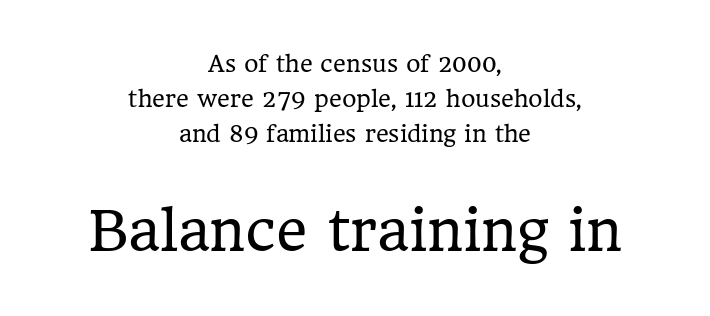
Does the copy run flush right? No — it is centered line by line. Each row of text sits above clean, open space. The font family rendered here belongs to the serif group. You could call the tracking neutral — neither tight nor loose.
